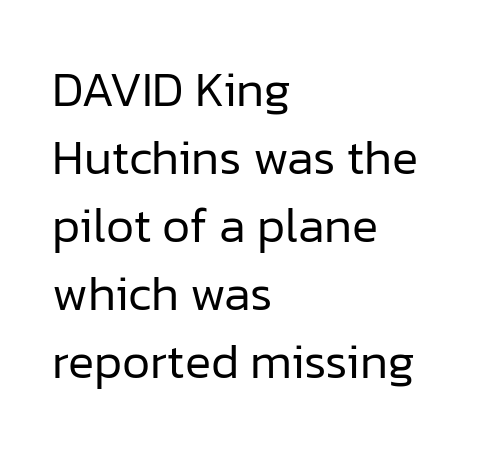
Line starts are locked; line ends wander. Words float on clear page, feet unadorned. Stroke thickness stays within the range of a standard reading face or lighter. Do the characters align in a grid? No, the font is proportional. The rendering uses a moderate line-height, typical for paragraphs.
